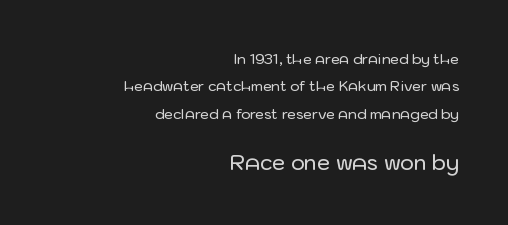
The image shows 21 px text type, upright; set right-aligned, loose line spacing (1.95x), normal letter spacing, not underlined; the second (bottom) block is 1.5x larger.
